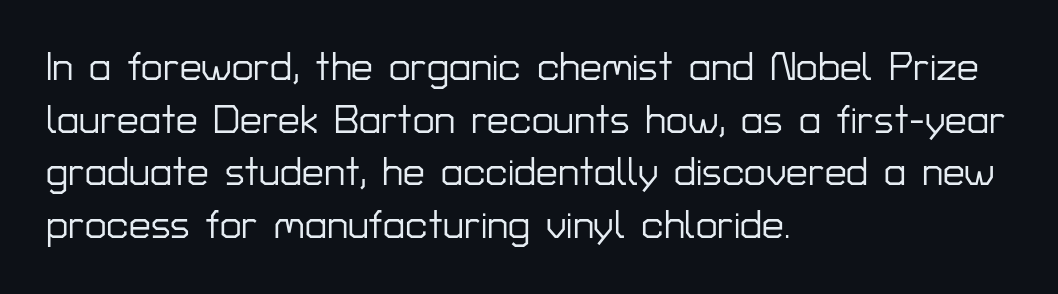
Q: Is the text italic (slanted)? A: No, it is upright.
Q: Is the typeface a serif or a sans-serif typeface? A: Sans-serif.
Q: Is the text underlined? A: No.
Q: How is the paragraph aligned? A: Left-aligned.
Q: Is the spacing between letters normal or unusually wide? A: Normal.
Q: Is the spacing between lines tight, normal or loose? A: Normal.
Q: Width (condensed, normal, or wide)? A: Normal.
Q: Stroke contrast? A: Low.
Q: x-height? A: Medium.
Q: Monospaced? A: No.
